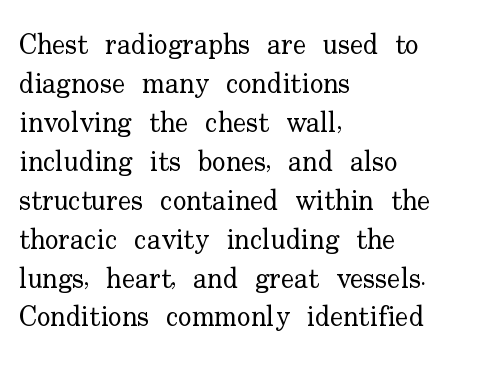
{"serif": "yes", "italic": "no", "bold": "no", "weight": "regular", "width": "normal", "stroke_contrast": "low", "x_height": "small", "monospaced": "no", "underline": "no", "align": "left", "line_spacing": "normal", "line_spacing_ratio": 1.39, "letter_spacing": "normal", "letter_spacing_em": 0.0, "glyph_px": 28}
